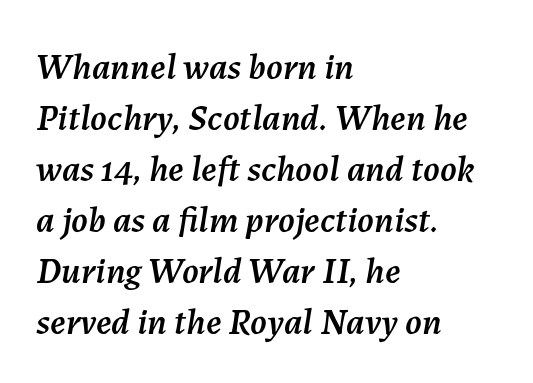
{"italic": "yes", "lean": "right", "slant_degrees": 7, "width": "normal", "stroke_contrast": "medium", "x_height": "medium", "monospaced": "no", "underline": "no", "align": "left", "line_spacing": "normal", "line_spacing_ratio": 1.38, "letter_spacing": "normal", "letter_spacing_em": 0.0, "glyph_px": 37}
